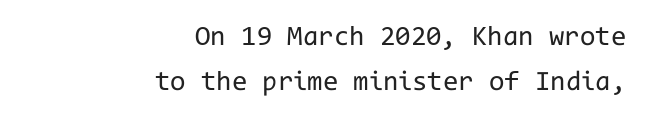
{"serif": "no", "italic": "no", "bold": "no", "weight": "regular", "width": "normal", "stroke_contrast": "low", "x_height": "medium", "monospaced": "yes", "underline": "no", "align": "right", "line_spacing": "normal", "line_spacing_ratio": 1.62, "letter_spacing": "normal", "letter_spacing_em": 0.0, "glyph_px": 28}
